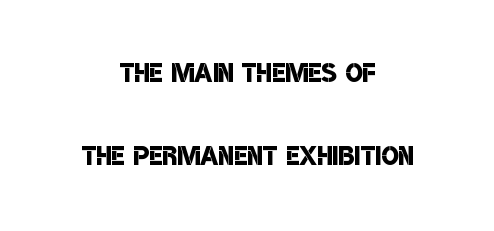
Q: Is the text bold? A: Semi-bold.
Q: Is the typeface a serif or a sans-serif typeface? A: Sans-serif.
Q: Is the text underlined? A: No.
Q: How is the paragraph aligned? A: Centered.
Q: Is the spacing between letters normal or unusually wide? A: Normal.
Q: Is the spacing between lines tight, normal or loose? A: Loose.
Q: Width (condensed, normal, or wide)? A: Condensed.
Q: Stroke contrast? A: Low.
Q: x-height? A: Large.
Q: Monospaced? A: No.
